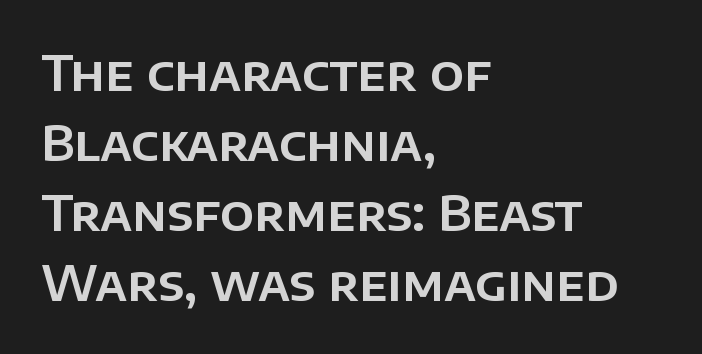
Q: Is the text italic (slanted)? A: No, it is upright.
Q: Is the typeface a serif or a sans-serif typeface? A: Sans-serif.
Q: Is the text underlined? A: No.
Q: How is the paragraph aligned? A: Left-aligned.
Q: Is the spacing between letters normal or unusually wide? A: Normal.
Q: Is the spacing between lines tight, normal or loose? A: Normal.
Q: Width (condensed, normal, or wide)? A: Normal.
Q: Stroke contrast? A: Low.
Q: x-height? A: Large.
Q: Monospaced? A: No.
